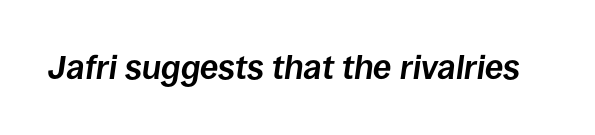
{"italic": "yes", "lean": "right", "slant_degrees": 8, "bold": "yes", "weight": "bold", "width": "normal", "stroke_contrast": "low", "x_height": "large", "monospaced": "no", "underline": "no", "letter_spacing": "normal", "letter_spacing_em": 0.0, "glyph_px": 33}
